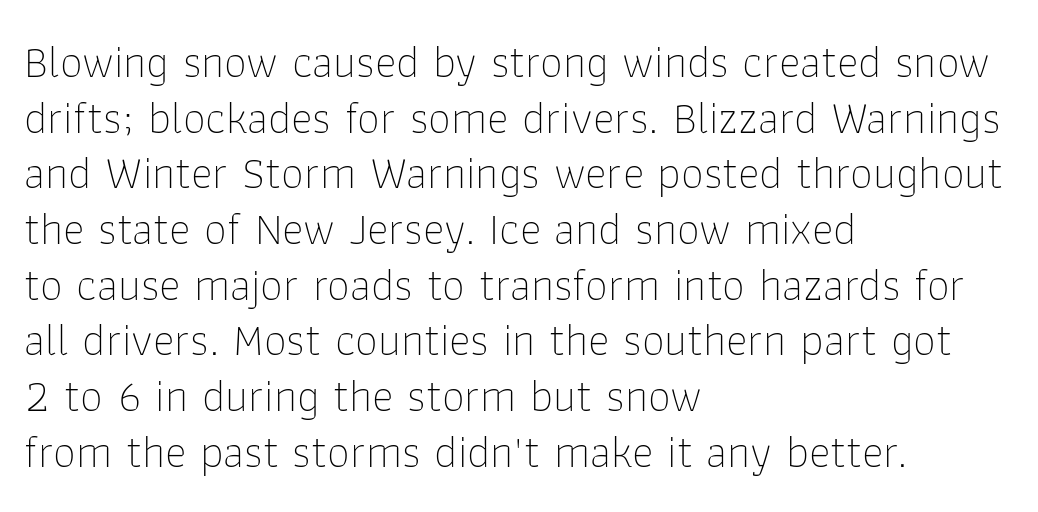
The image shows 46 px thin sans-serif type, upright; set left-aligned, line spacing 1.21x, normal letter spacing, not underlined; low stroke contrast and a medium x-height.
